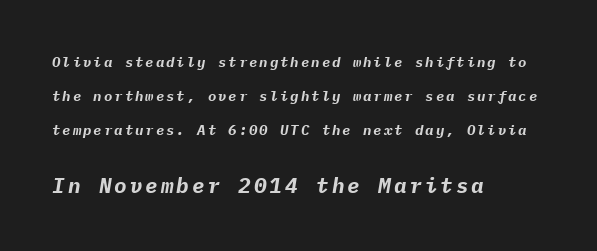
Is the type slanted? Yes — the strokes lean at a clear angle. You get the small type first, then a jump to larger type. Its strokes are broad and dark, the hallmark of bold type. Each row of text sits above clean, open space. Leading: increased.
